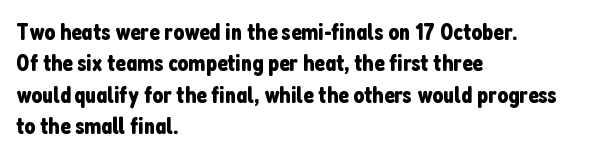
The image shows 24 px text type, upright; set left-aligned, normal line spacing (1.31x), normal letter spacing, not underlined.
